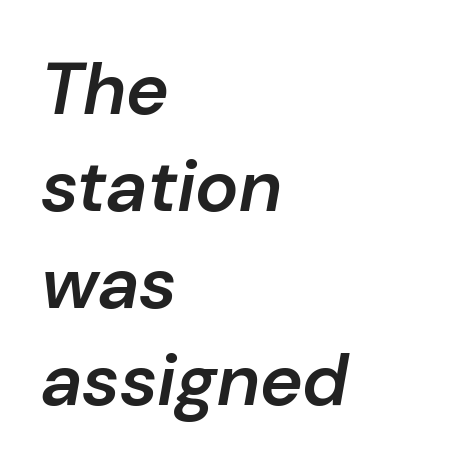
The image shows 73 px semibold type, italic (leaning right); set left-aligned, normal line spacing (1.33x), normal letter spacing, not underlined; low stroke contrast and a medium x-height.
